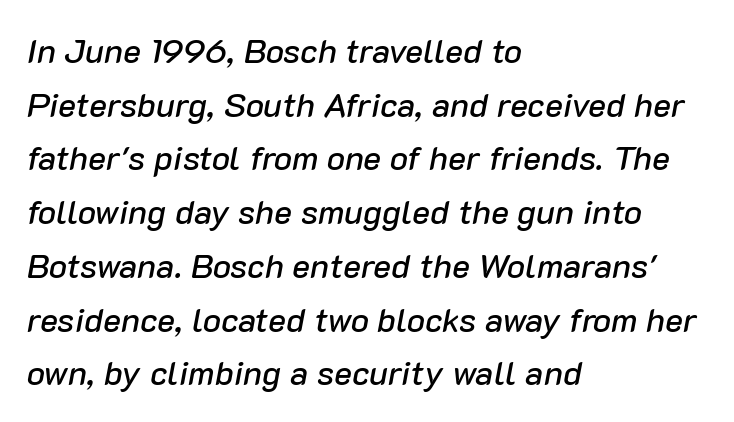
The image shows 34 px text type, italic (leaning right); set left-aligned, normal line spacing (1.58x), normal letter spacing, not underlined; low stroke contrast and a medium x-height.
